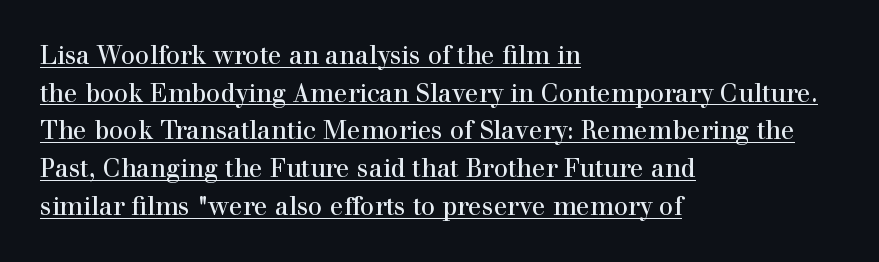
Notice how the stems are strictly vertical — no italics here. Weight: regular or lighter. The ragged edge is on the right, which tells us the setting is flush left. The rendered words wear a rule along their underside. Caption: standard tracking, unaltered. Notice how descenders clear the ascenders below comfortably — that's standard leading.
